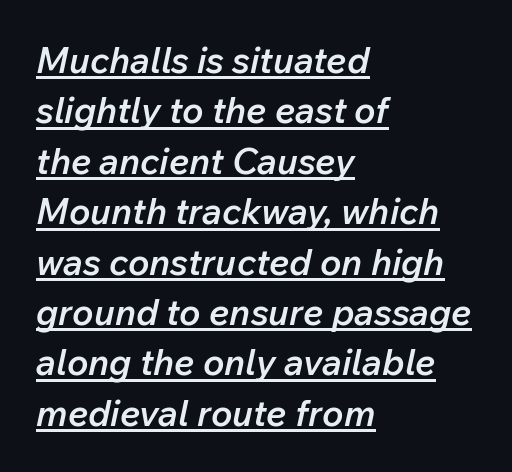
Q: Is the text bold? A: Semi-bold.
Q: Is the text italic (slanted)? A: Yes, it leans right by about 12 degrees.
Q: Is the text underlined? A: Yes.
Q: How is the paragraph aligned? A: Left-aligned.
Q: Is the spacing between letters normal or unusually wide? A: Normal.
Q: Is the spacing between lines tight, normal or loose? A: Normal.
Q: Width (condensed, normal, or wide)? A: Normal.
Q: Stroke contrast? A: Low.
Q: x-height? A: Medium.
Q: Monospaced? A: No.
